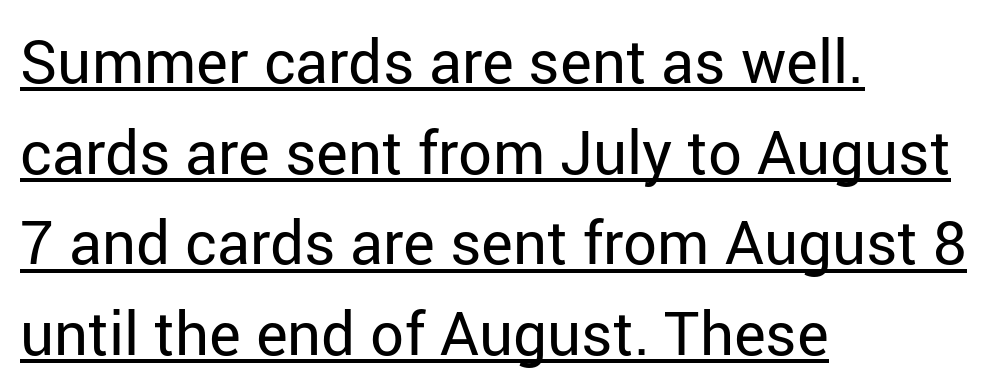
Q: Is the text bold? A: No.
Q: Is the text italic (slanted)? A: No, it is upright.
Q: Is the typeface a serif or a sans-serif typeface? A: Sans-serif.
Q: Is the text underlined? A: Yes.
Q: How is the paragraph aligned? A: Left-aligned.
Q: Is the spacing between letters normal or unusually wide? A: Normal.
Q: Is the spacing between lines tight, normal or loose? A: Normal.
Q: Width (condensed, normal, or wide)? A: Normal.
Q: Stroke contrast? A: Low.
Q: x-height? A: Medium.
Q: Monospaced? A: No.
